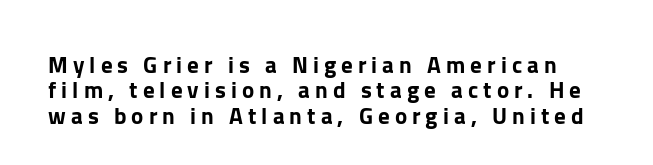
{"italic": "no", "underline": "no", "line_spacing": "tight", "line_spacing_ratio": 1.1, "letter_spacing": "wide", "letter_spacing_em": 0.22, "glyph_px": 23}
